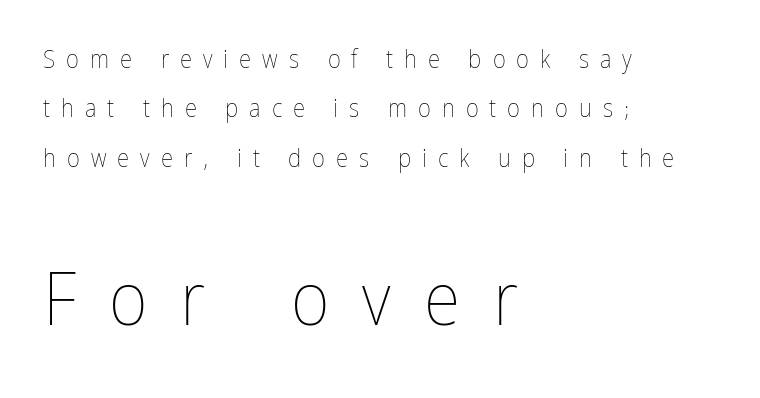
The image shows 75 px thin, condensed type, upright; set left-aligned, loose line spacing (1.98x), unusually wide letter spacing (+0.44 em), not underlined; the second (bottom) block is 3.0x larger; low stroke contrast and a medium x-height.
